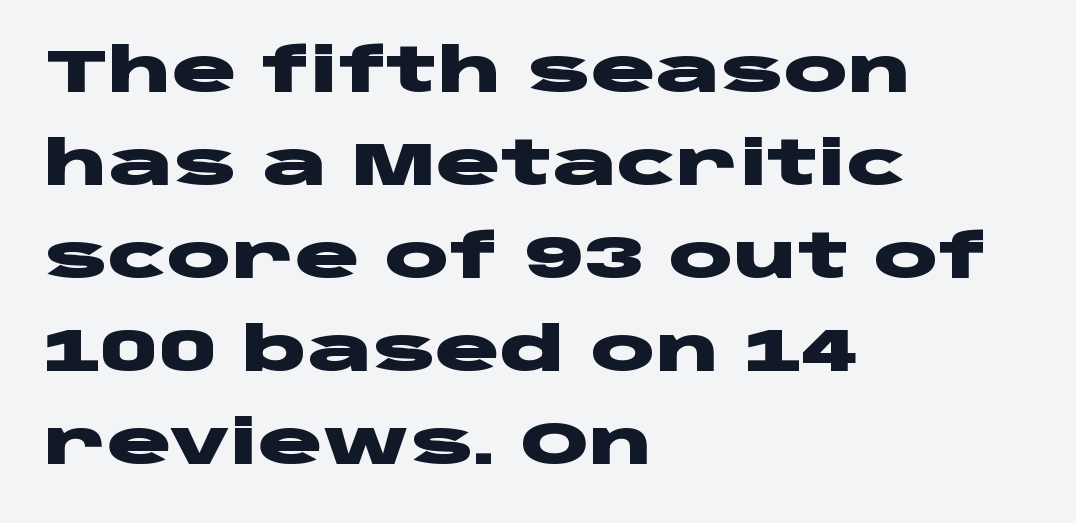
The image shows 60 px heavy, wide sans-serif type, upright; set left-aligned, normal line spacing (1.55x), normal letter spacing, not underlined; low stroke contrast and a large x-height.
